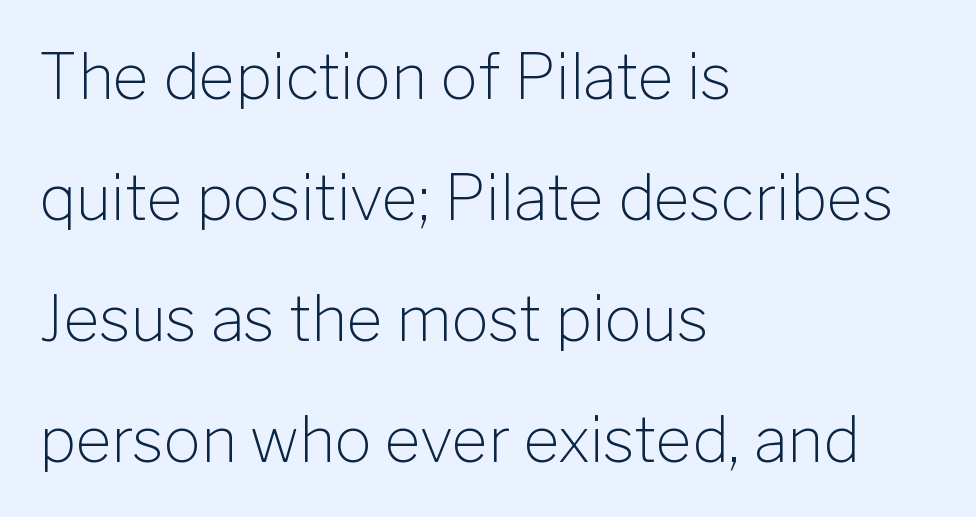
Q: Is the text bold? A: No.
Q: Is the text italic (slanted)? A: No, it is upright.
Q: Is the typeface a serif or a sans-serif typeface? A: Sans-serif.
Q: Is the text underlined? A: No.
Q: How is the paragraph aligned? A: Left-aligned.
Q: Is the spacing between letters normal or unusually wide? A: Normal.
Q: Is the spacing between lines tight, normal or loose? A: Loose.
Q: Width (condensed, normal, or wide)? A: Normal.
Q: Stroke contrast? A: Low.
Q: x-height? A: Medium.
Q: Monospaced? A: No.
